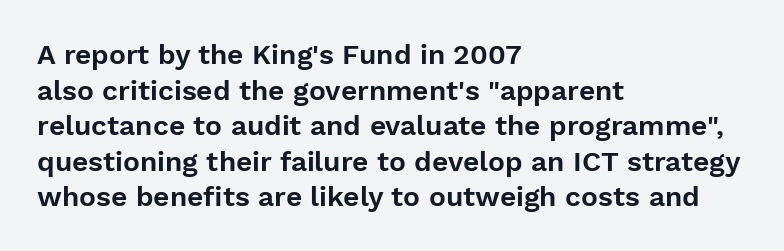
{"serif": "no", "italic": "no", "width": "normal", "stroke_contrast": "low", "x_height": "medium", "monospaced": "no", "underline": "no", "align": "left", "line_spacing": "normal", "line_spacing_ratio": 1.27, "letter_spacing": "normal", "letter_spacing_em": 0.0, "glyph_px": 28}
